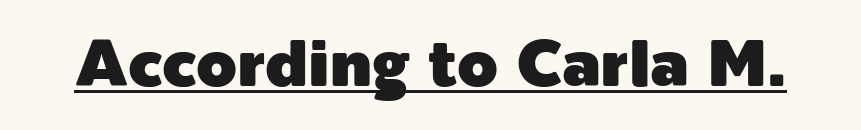
Q: Is the text italic (slanted)? A: No, it is upright.
Q: Is the typeface a serif or a sans-serif typeface? A: Sans-serif.
Q: Is the text underlined? A: Yes.
Q: Is the spacing between letters normal or unusually wide? A: Normal.
Q: Width (condensed, normal, or wide)? A: Normal.
Q: x-height? A: Medium.
Q: Monospaced? A: No.
